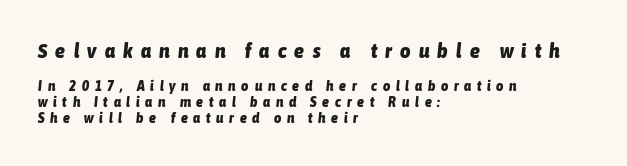
{"italic": "yes", "lean": "right", "slant_degrees": 6, "bold": "yes", "underline": "no", "align": "left", "line_spacing": "tight", "line_spacing_ratio": 1.15, "letter_spacing": "wide", "letter_spacing_em": 0.41, "larger_block": "first", "size_ratio": 1.43, "glyph_px": 20}
